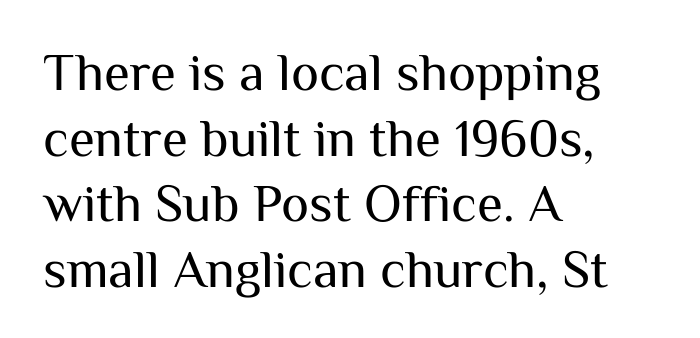
{"serif": "no", "italic": "no", "bold": "no", "weight": "regular", "width": "normal", "stroke_contrast": "medium", "x_height": "medium", "monospaced": "no", "underline": "no", "align": "left", "line_spacing_ratio": 1.24, "letter_spacing": "normal", "letter_spacing_em": 0.0, "glyph_px": 53}
